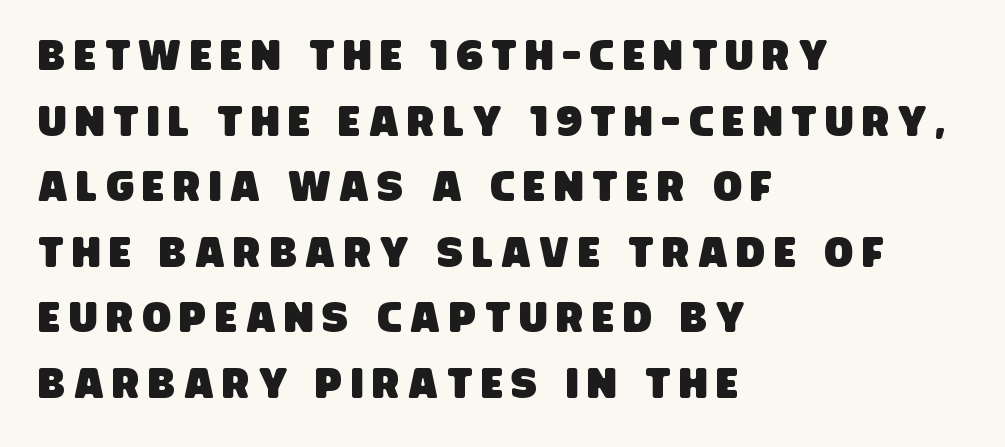
The image shows 42 px condensed sans-serif type; set left-aligned, normal line spacing (1.56x), unusually wide letter spacing (+0.21 em), not underlined; low stroke contrast and a large x-height.
